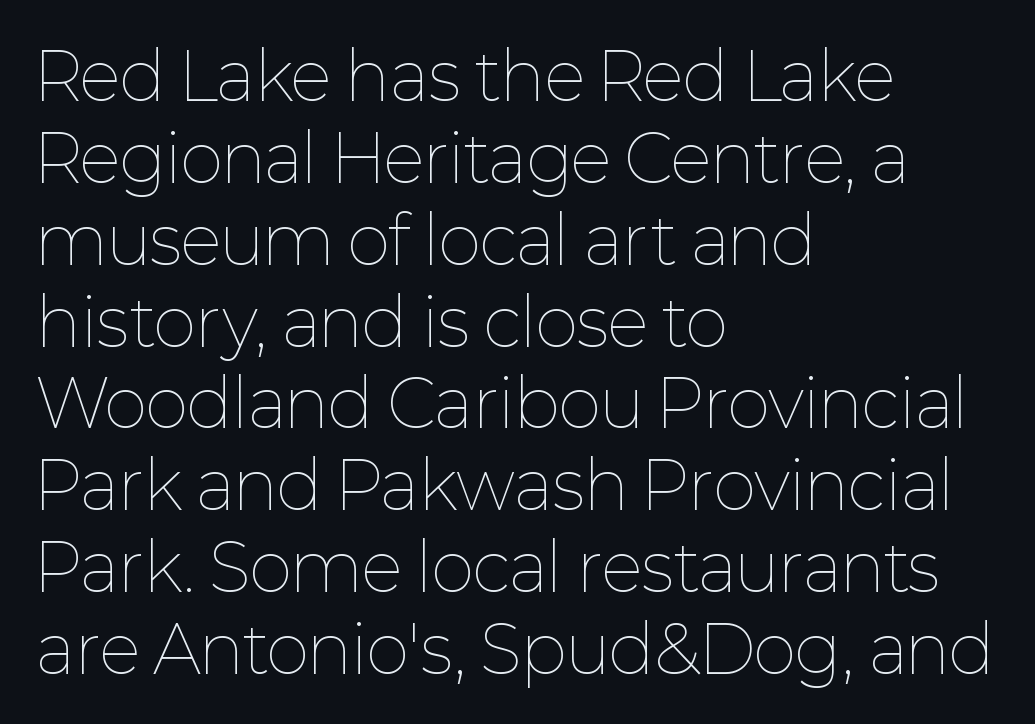
The image shows 66 px thin type, upright; set left-aligned, line spacing 1.24x, normal letter spacing, not underlined; low stroke contrast and a medium x-height.
